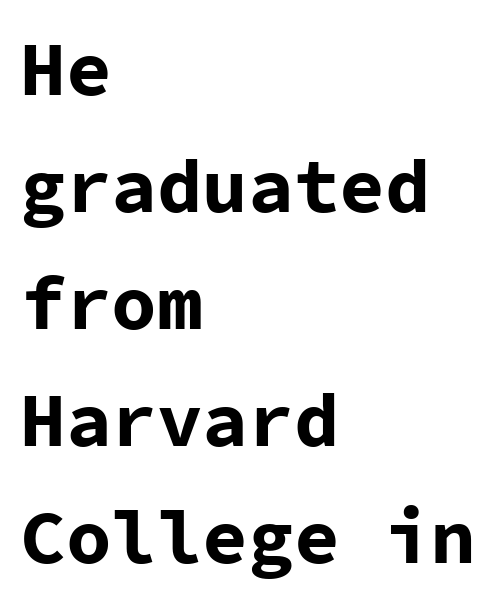
The image shows 76 px bold sans-serif type, upright, monospaced; set left-aligned, normal line spacing (1.54x), normal letter spacing, not underlined; low stroke contrast and a medium x-height.
